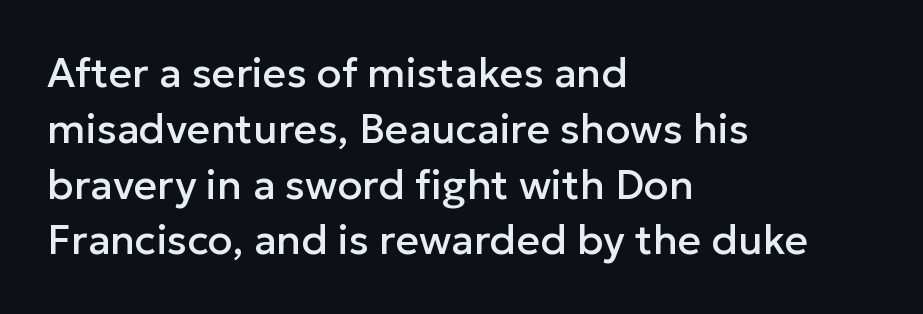
Q: Is the text italic (slanted)? A: No, it is upright.
Q: Is the typeface a serif or a sans-serif typeface? A: Sans-serif.
Q: Is the text underlined? A: No.
Q: How is the paragraph aligned? A: Left-aligned.
Q: Is the spacing between letters normal or unusually wide? A: Normal.
Q: Is the spacing between lines tight, normal or loose? A: Normal.
Q: Width (condensed, normal, or wide)? A: Normal.
Q: Stroke contrast? A: Low.
Q: x-height? A: Medium.
Q: Monospaced? A: No.
